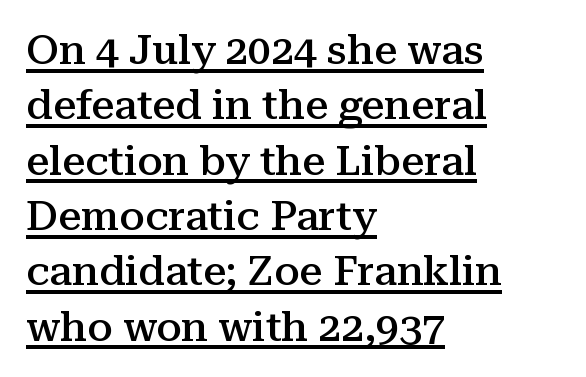
Q: Is the text bold? A: Semi-bold.
Q: Is the text italic (slanted)? A: No, it is upright.
Q: Is the typeface a serif or a sans-serif typeface? A: Serif.
Q: Is the text underlined? A: Yes.
Q: How is the paragraph aligned? A: Left-aligned.
Q: Is the spacing between letters normal or unusually wide? A: Normal.
Q: Is the spacing between lines tight, normal or loose? A: Normal.
Q: Width (condensed, normal, or wide)? A: Normal.
Q: Stroke contrast? A: Medium.
Q: x-height? A: Medium.
Q: Monospaced? A: No.
